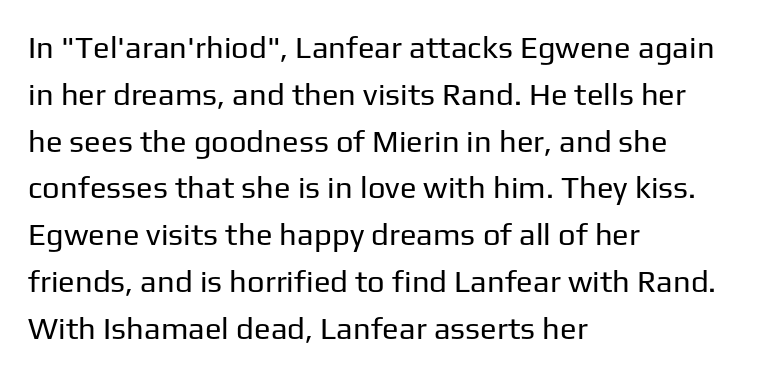
The image shows 31 px regular-weight sans-serif type, upright; set left-aligned, normal line spacing (1.51x), normal letter spacing, not underlined; low stroke contrast and a medium x-height.
